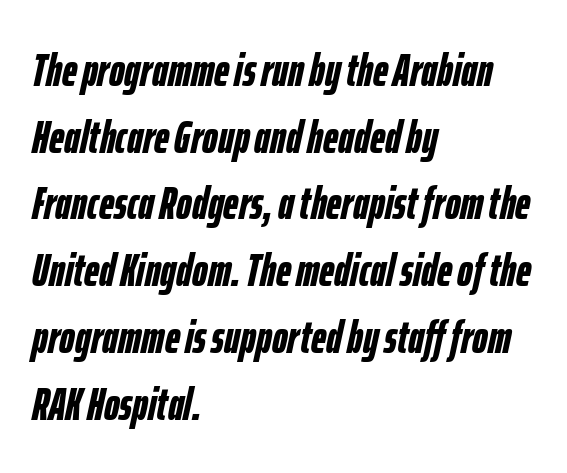
{"italic": "yes", "lean": "right", "slant_degrees": 12, "bold": "yes", "weight": "semibold", "width": "condensed", "stroke_contrast": "low", "x_height": "medium", "monospaced": "no", "underline": "no", "align": "left", "line_spacing": "normal", "line_spacing_ratio": 1.42, "letter_spacing": "normal", "letter_spacing_em": 0.0, "glyph_px": 47}
